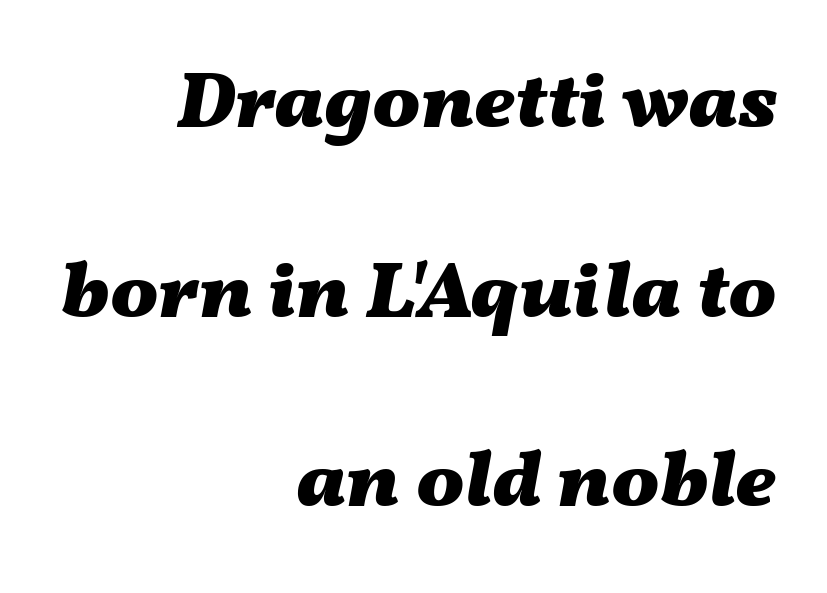
Q: Is the text bold? A: Yes.
Q: Is the text italic (slanted)? A: Yes, it leans right by about 11 degrees.
Q: Is the text underlined? A: No.
Q: How is the paragraph aligned? A: Right-aligned.
Q: Is the spacing between letters normal or unusually wide? A: Normal.
Q: Is the spacing between lines tight, normal or loose? A: Loose.
Q: Width (condensed, normal, or wide)? A: Wide.
Q: Stroke contrast? A: Medium.
Q: x-height? A: Medium.
Q: Monospaced? A: No.
